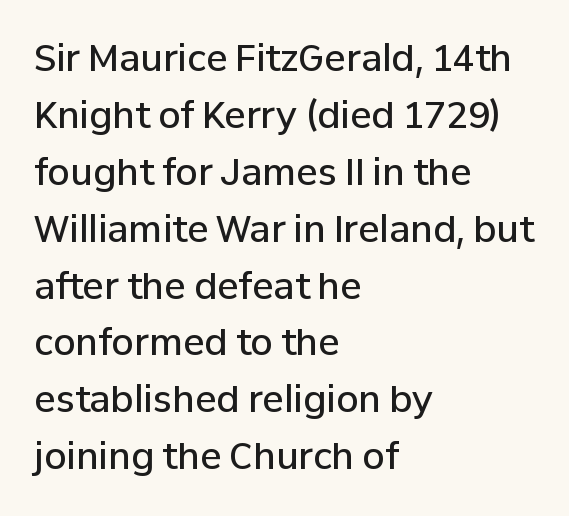
How heavy is the stroke? Medium-heavy — a semibold, shy of bold. If you drew a line through each stem, it would be perfectly vertical. Bare-footed words on every line. The font family rendered here belongs to the sans-serif group. Quick note: interline space is typical. Where is the straight margin? On the left.
